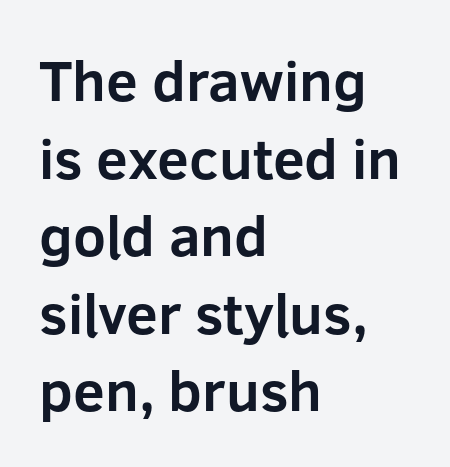
{"serif": "no", "italic": "no", "bold": "yes", "weight": "bold", "width": "normal", "stroke_contrast": "low", "x_height": "medium", "monospaced": "no", "underline": "no", "align": "left", "line_spacing": "normal", "line_spacing_ratio": 1.36, "letter_spacing": "normal", "letter_spacing_em": 0.0, "glyph_px": 57}
